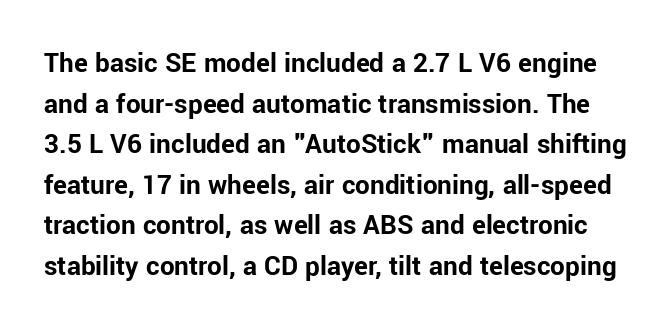
Summary of vertical rhythm: regular, with standard interline spacing. You could call the tracking neutral — neither tight nor loose. Lines of text with bare space underneath. Type style note: lacks serifs. Varying glyph widths throughout — classic text-font behaviour. The strokes are fattened all the way to bold.
